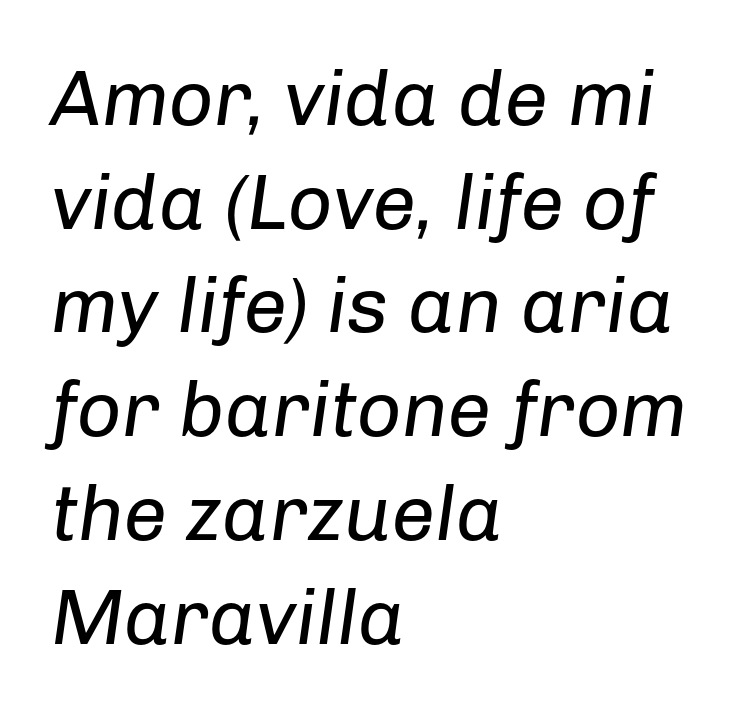
Descenders hang freely into open space. Looks like regular typesetting: each glyph gets only the width it needs. Characters are canted at an angle relative to the baseline's perpendicular. The passage shown has conventional tracking throughout.
